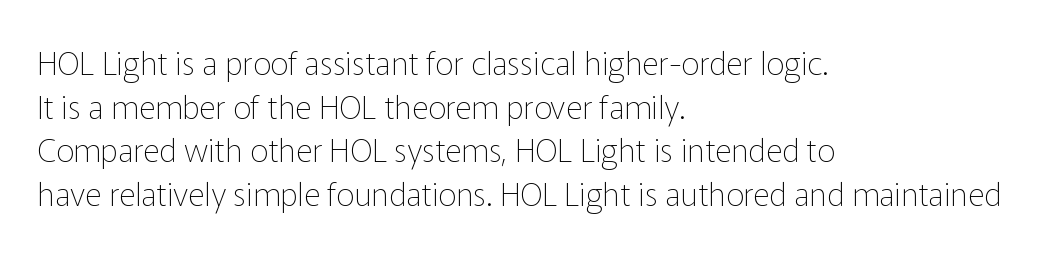
Reading down the block, your eye returns to a fixed left position each line. These lines are composed in type without serifs. Observe the ordinary spacing: letters are neighbours, not strangers. A light-to-regular cut is what we see here. Notice how descenders clear the ascenders below comfortably — that's standard leading.
